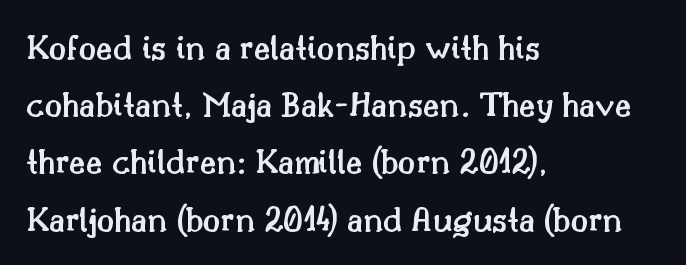
{"serif": "yes", "italic": "no", "bold": "semi", "weight": "semibold", "width": "normal", "stroke_contrast": "medium", "x_height": "small", "monospaced": "no", "underline": "no", "align": "left", "line_spacing": "normal", "line_spacing_ratio": 1.59, "letter_spacing": "normal", "letter_spacing_em": 0.0, "glyph_px": 36}
